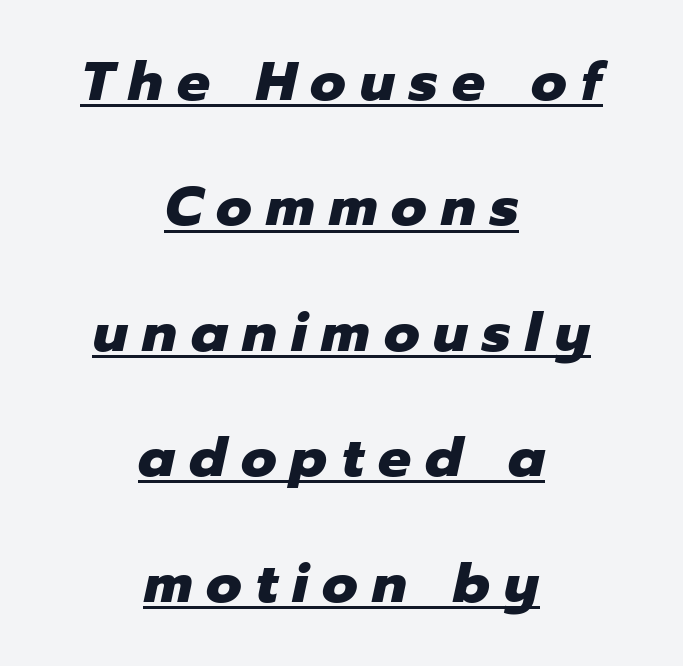
The image shows 55 px heavy type, italic (leaning right); set centered, loose line spacing (2.28x), unusually wide letter spacing (+0.26 em), underlined; low stroke contrast and a medium x-height.
